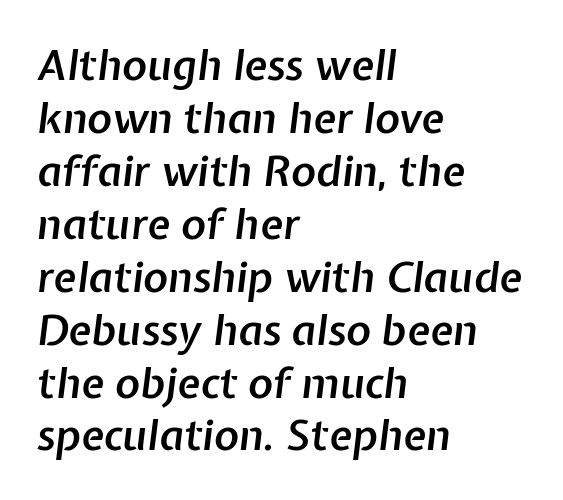
{"italic": "yes", "lean": "right", "slant_degrees": 7, "bold": "semi", "weight": "semibold", "width": "normal", "stroke_contrast": "low", "x_height": "medium", "monospaced": "no", "underline": "no", "align": "left", "line_spacing": "normal", "line_spacing_ratio": 1.26, "letter_spacing": "normal", "letter_spacing_em": 0.0, "glyph_px": 42}
